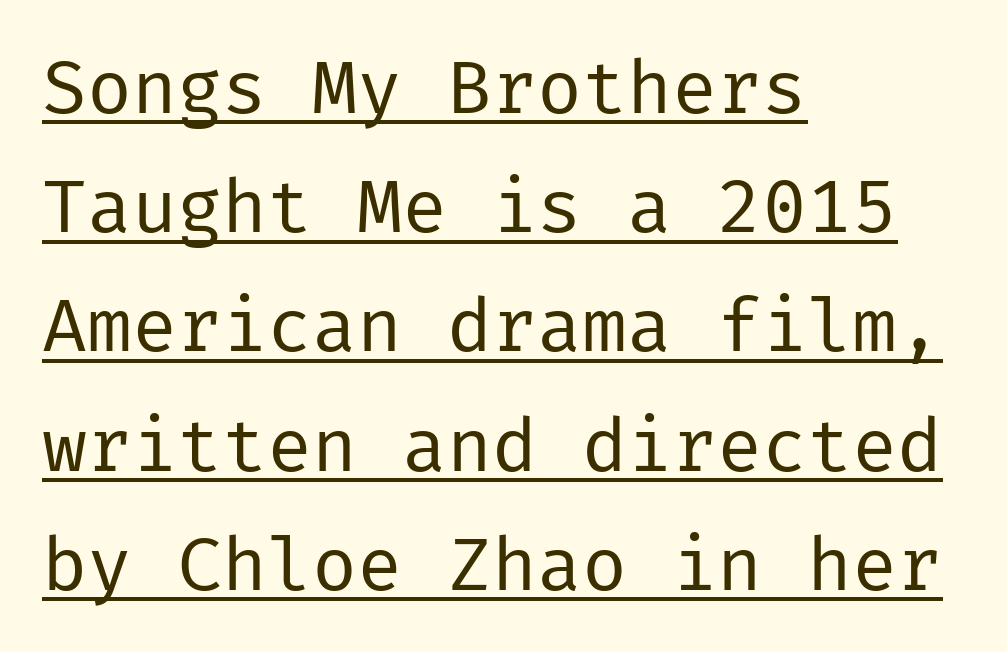
{"serif": "no", "italic": "no", "bold": "no", "weight": "regular", "width": "normal", "stroke_contrast": "low", "x_height": "medium", "underline": "yes", "align": "left", "line_spacing": "normal", "line_spacing_ratio": 1.59, "letter_spacing": "normal", "letter_spacing_em": 0.0, "glyph_px": 75}
